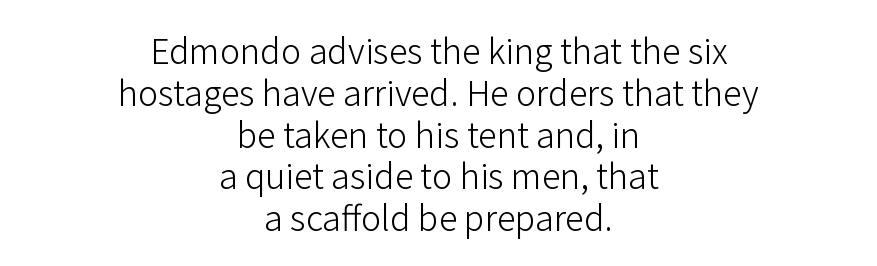
The type is set solid horizontally, with unmodified tracking. Does the lettering tilt? It doesn't — this is upright. The letters advance in unequal steps, a hallmark of proportional type. Caption: multi-line text, centered on the measure.
